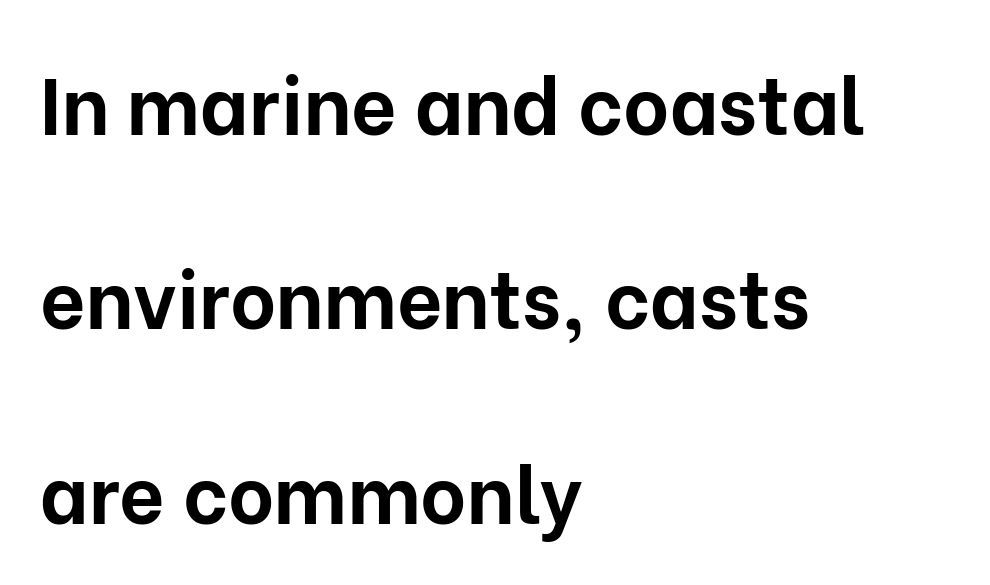
The words here are not underlined. Note the varied advance widths — an 'i' is clearly narrower than an 'm'. The letterforms sit shoulder to shoulder at normal distance. Line beginnings align vertically; line endings do not. Examine the stroke ends and you'll find no serifs. The designer dialed line spacing up above the default.
